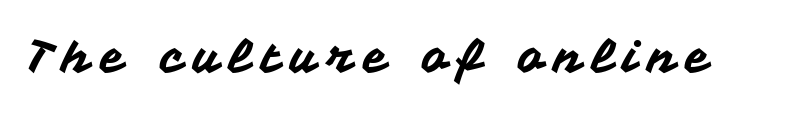
{"serif": "no", "width": "normal", "stroke_contrast": "medium", "x_height": "medium", "monospaced": "no", "underline": "no", "letter_spacing": "wide", "letter_spacing_em": 0.21, "glyph_px": 45}
